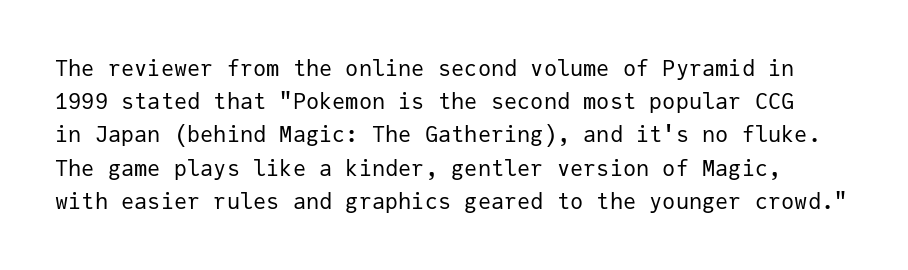
Nobody drew a line under any word here. The letters stand straight up with perfectly vertical stems. Is the type heavy? It reads as light-to-regular instead. The type is set solid horizontally, with unmodified tracking. The lines sit at an ordinary, default distance from one another.
